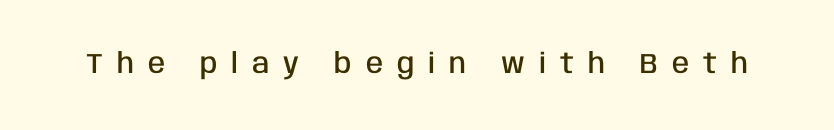
{"serif": "no", "italic": "no", "bold": "semi", "weight": "semibold", "width": "condensed", "stroke_contrast": "low", "x_height": "large", "monospaced": "no", "underline": "no", "letter_spacing": "wide", "letter_spacing_em": 0.5, "glyph_px": 28}
